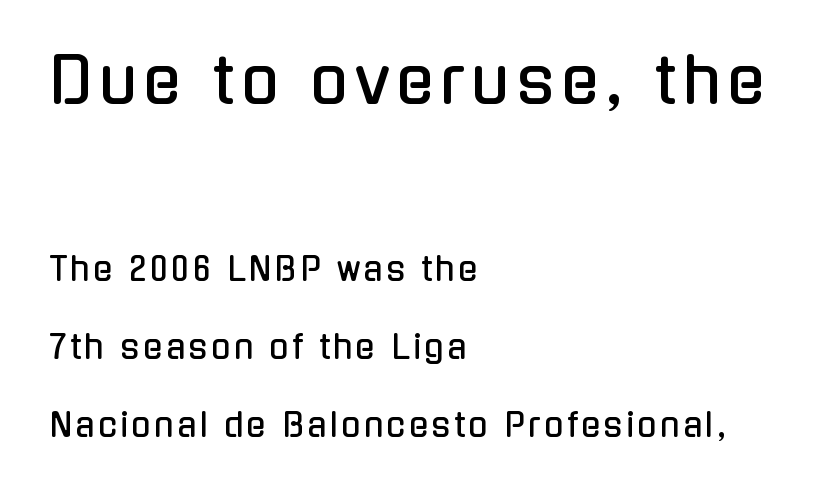
The image shows 63 px condensed sans-serif type, upright; set left-aligned, loose line spacing (2.44x), not underlined; the first (top) block is 1.97x larger; low stroke contrast and a medium x-height.
